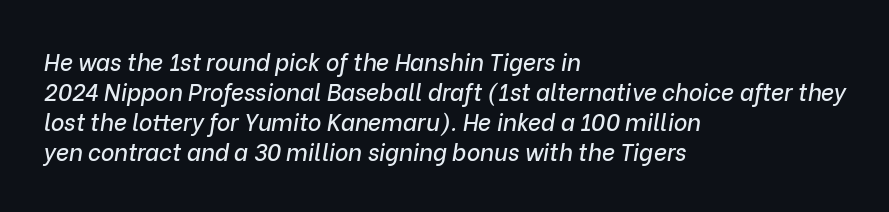
{"italic": "yes", "lean": "right", "slant_degrees": 9, "underline": "no", "align": "left", "line_spacing": "normal", "line_spacing_ratio": 1.31, "letter_spacing": "normal", "letter_spacing_em": 0.0, "glyph_px": 23}
